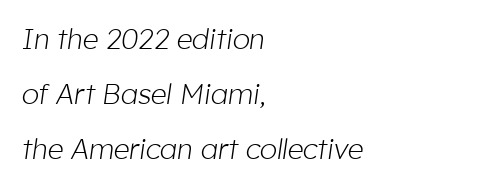
An italicized treatment has been applied to the whole sample. Line beginnings align vertically; line endings do not. Bare-footed words on every line. The space between consecutive lines is lavish. Caption: standard tracking, unaltered. The typesetting does not lean heavy: it is not bold.
